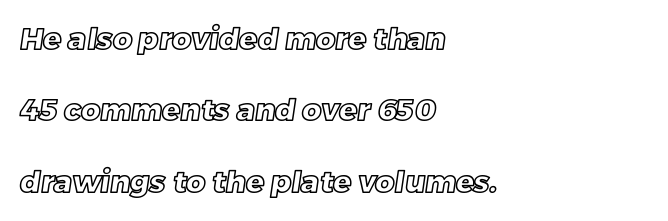
The image shows 30 px text type; set left-aligned, loose line spacing (2.38x), normal letter spacing, not underlined; a large x-height.
